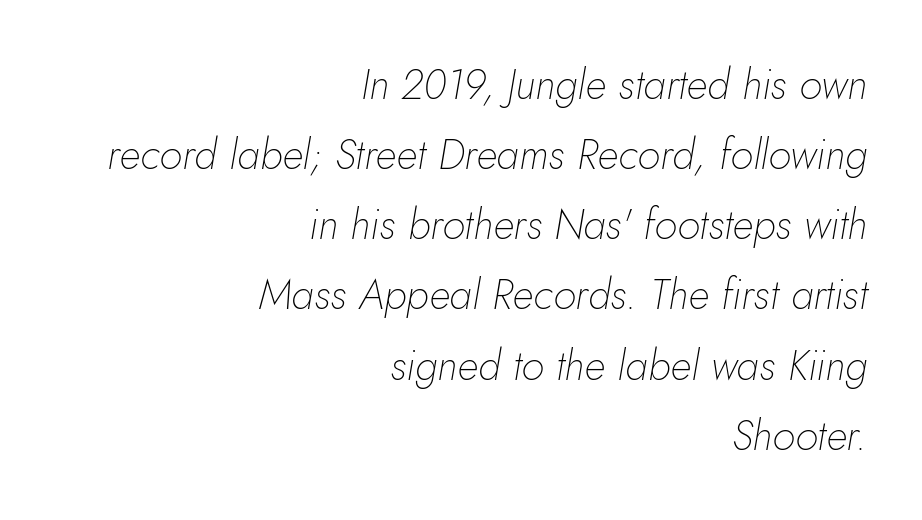
Q: Is the text bold? A: No.
Q: Is the text italic (slanted)? A: Yes, it leans right by about 10 degrees.
Q: Is the text underlined? A: No.
Q: How is the paragraph aligned? A: Right-aligned.
Q: Is the spacing between letters normal or unusually wide? A: Normal.
Q: Is the spacing between lines tight, normal or loose? A: Normal.
Q: Width (condensed, normal, or wide)? A: Normal.
Q: Stroke contrast? A: Low.
Q: x-height? A: Small.
Q: Monospaced? A: No.
